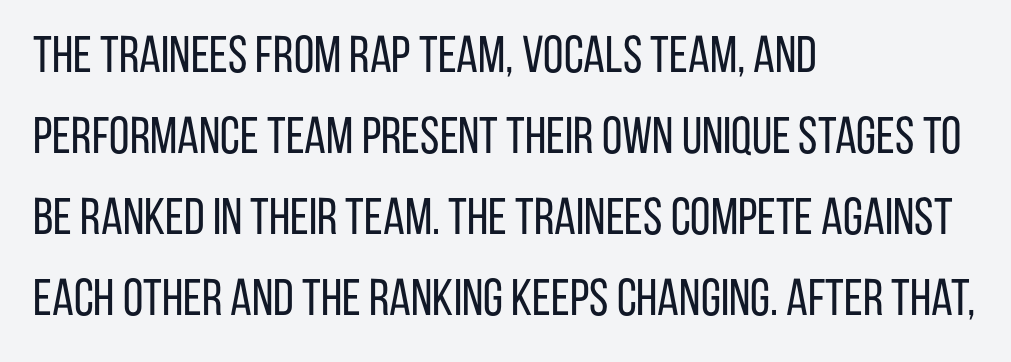
{"serif": "no", "italic": "no", "bold": "no", "weight": "regular", "width": "condensed", "stroke_contrast": "low", "x_height": "large", "monospaced": "no", "underline": "no", "align": "left", "line_spacing": "normal", "line_spacing_ratio": 1.56, "letter_spacing": "normal", "letter_spacing_em": 0.0, "glyph_px": 52}
